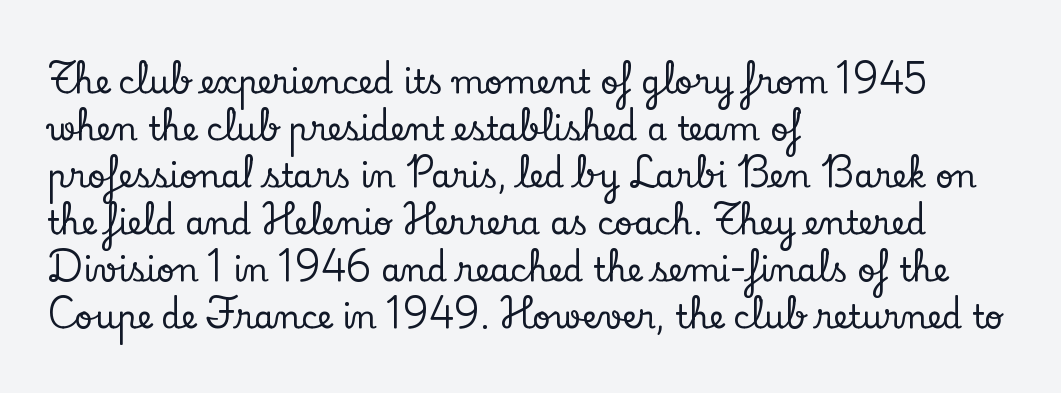
Q: Is the text italic (slanted)? A: No, it is upright.
Q: Is the typeface a serif or a sans-serif typeface? A: Serif.
Q: Is the text underlined? A: No.
Q: How is the paragraph aligned? A: Left-aligned.
Q: Is the spacing between letters normal or unusually wide? A: Normal.
Q: Is the spacing between lines tight, normal or loose? A: Normal.
Q: Width (condensed, normal, or wide)? A: Normal.
Q: Stroke contrast? A: Low.
Q: x-height? A: Small.
Q: Monospaced? A: No.
